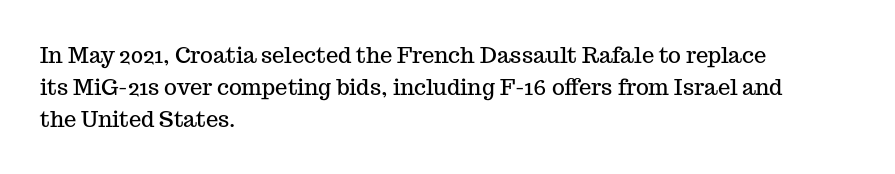
Q: Is the text italic (slanted)? A: No, it is upright.
Q: Is the text underlined? A: No.
Q: How is the paragraph aligned? A: Left-aligned.
Q: Is the spacing between letters normal or unusually wide? A: Normal.
Q: Is the spacing between lines tight, normal or loose? A: Normal.
